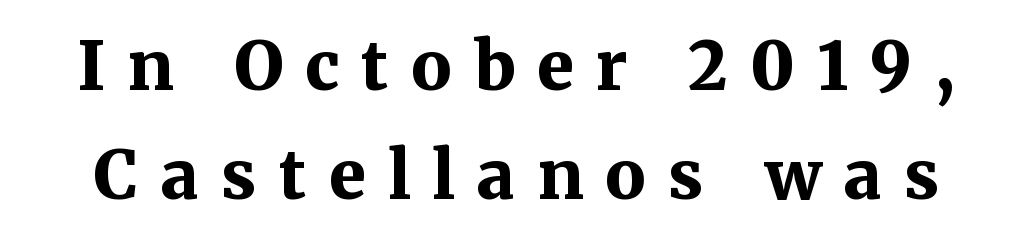
The image shows 67 px bold serif type, upright; set normal line spacing (1.62x), unusually wide letter spacing (+0.33 em), not underlined; medium stroke contrast and a medium x-height.
